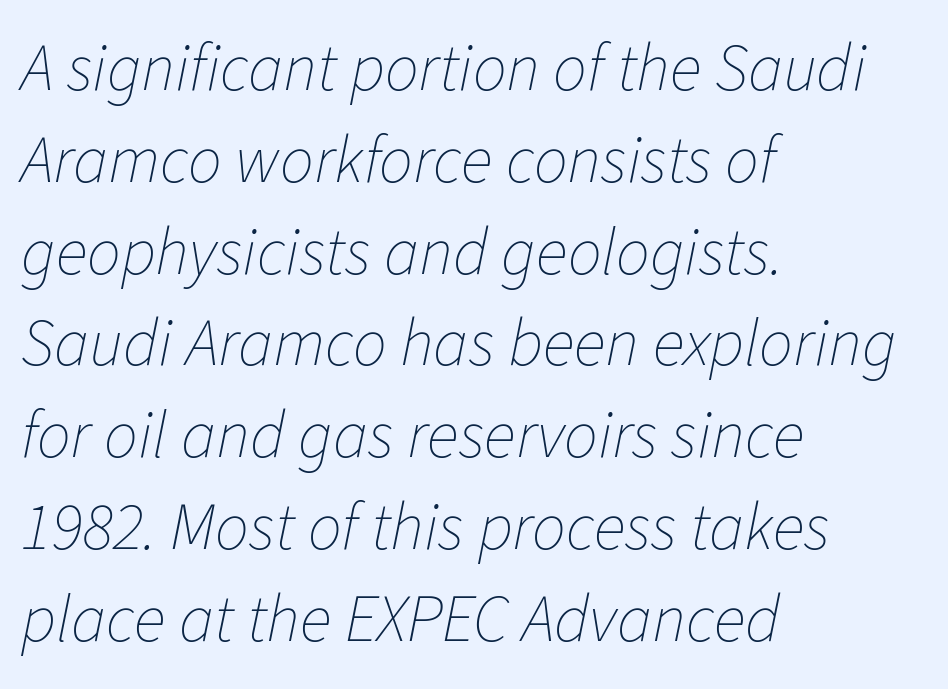
{"italic": "yes", "lean": "right", "slant_degrees": 11, "bold": "no", "weight": "thin", "width": "normal", "stroke_contrast": "low", "x_height": "medium", "monospaced": "no", "underline": "no", "align": "left", "line_spacing": "normal", "line_spacing_ratio": 1.37, "letter_spacing": "normal", "letter_spacing_em": 0.0, "glyph_px": 67}
